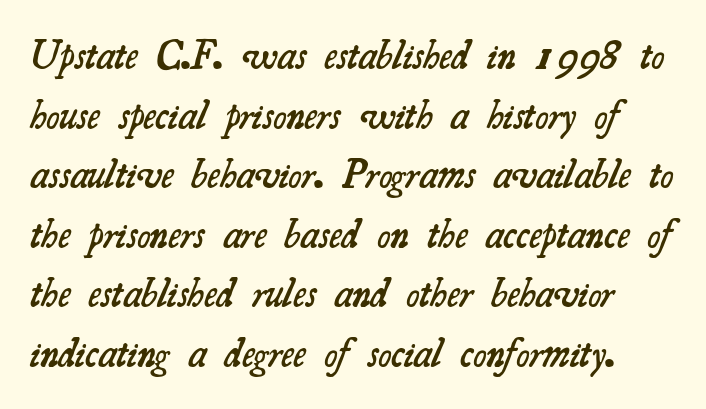
A fair bit of extra ink — the face is semibold, not bold. A typesetter would call this leading conventional body-copy spacing. The glyphs in this specimen are seriffed. A typesetter would call this proportional, since set widths differ per character. Here the glyphs are tracked normally, forming tight word shapes.
